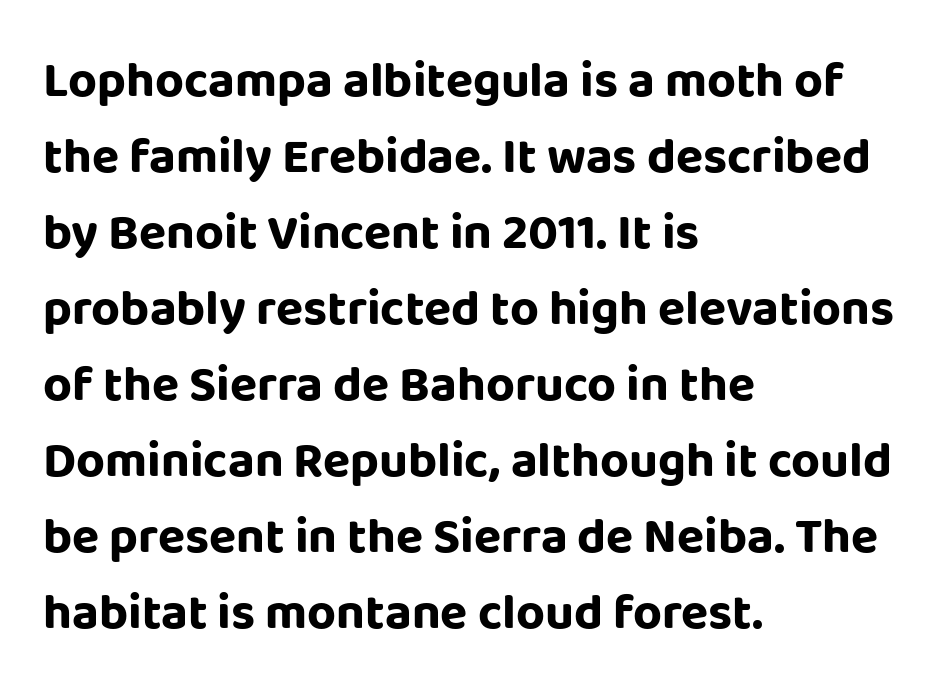
The image shows 50 px bold sans-serif type, upright; set left-aligned, normal line spacing (1.52x), normal letter spacing, not underlined; low stroke contrast and a large x-height.
